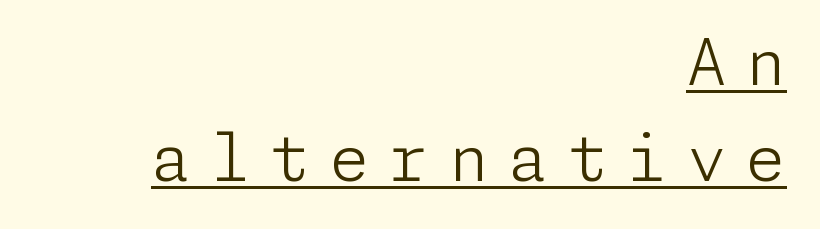
The text was rendered using a sans face with plain stroke endings. Vertically, the passage feels balanced, rows spaced as you'd expect. Emphasis is given by a line drawn under the lettering. Ink coverage per letter is moderate at most. These lines were composed using upright roman letters. The lines are quadded right.
